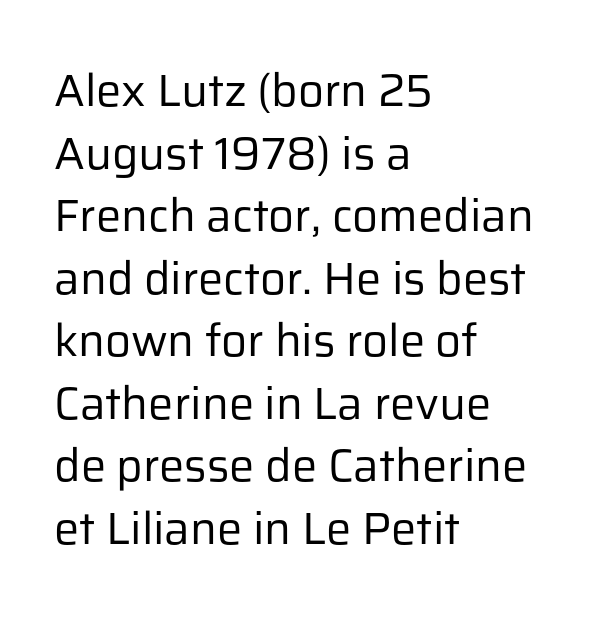
{"serif": "no", "italic": "no", "bold": "no", "weight": "regular", "width": "normal", "stroke_contrast": "low", "x_height": "medium", "monospaced": "no", "underline": "no", "align": "left", "line_spacing": "normal", "line_spacing_ratio": 1.39, "letter_spacing": "normal", "letter_spacing_em": 0.0, "glyph_px": 45}
